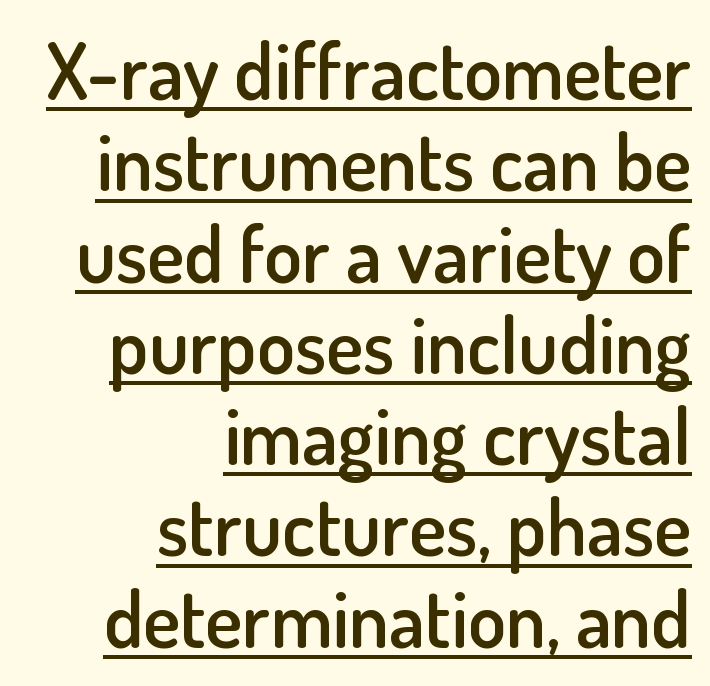
{"serif": "no", "italic": "no", "bold": "semi", "weight": "semibold", "width": "normal", "stroke_contrast": "low", "x_height": "small", "monospaced": "no", "underline": "yes", "align": "right", "line_spacing_ratio": 1.17, "letter_spacing": "normal", "letter_spacing_em": 0.0, "glyph_px": 78}
